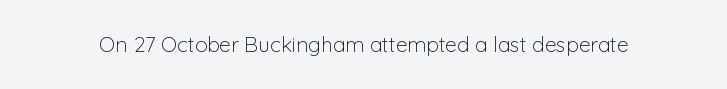
{"italic": "no", "bold": "no", "underline": "no", "letter_spacing": "normal", "letter_spacing_em": 0.0, "glyph_px": 21}
